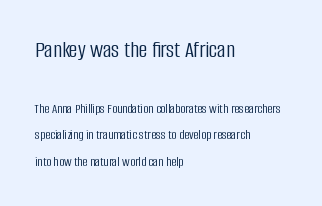
The image shows 24 px text type, upright; set left-aligned, loose line spacing (1.9x), normal letter spacing, not underlined; the first (top) block is 1.71x larger.
